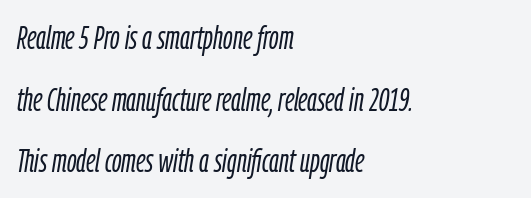
{"italic": "yes", "lean": "right", "slant_degrees": 9, "bold": "no", "weight": "light", "width": "condensed", "stroke_contrast": "low", "x_height": "medium", "monospaced": "no", "underline": "no", "align": "left", "line_spacing_ratio": 1.87, "letter_spacing": "normal", "letter_spacing_em": 0.0, "glyph_px": 33}
